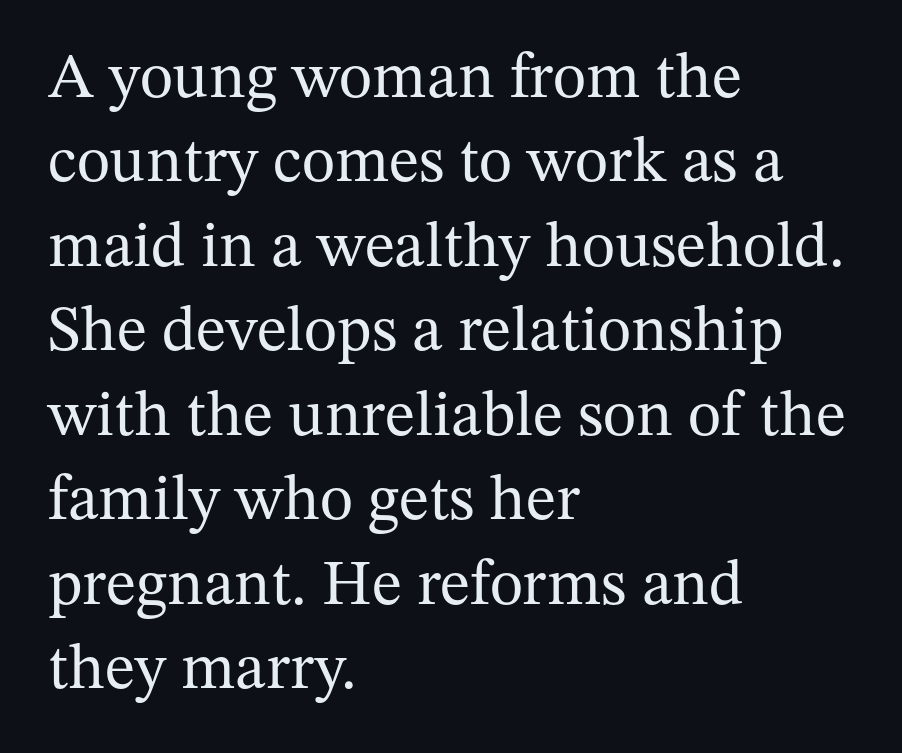
{"serif": "yes", "italic": "no", "bold": "no", "weight": "regular", "width": "normal", "stroke_contrast": "medium", "x_height": "medium", "monospaced": "no", "underline": "no", "align": "left", "line_spacing": "normal", "line_spacing_ratio": 1.32, "letter_spacing": "normal", "letter_spacing_em": 0.0, "glyph_px": 64}
